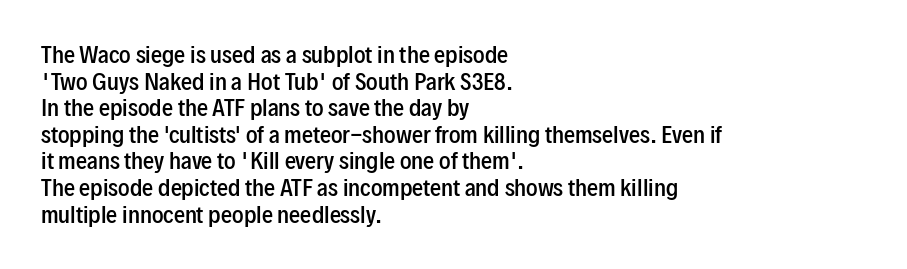
{"italic": "no", "bold": "semi", "underline": "no", "align": "left", "line_spacing_ratio": 1.21, "letter_spacing": "normal", "letter_spacing_em": 0.0, "glyph_px": 22}
